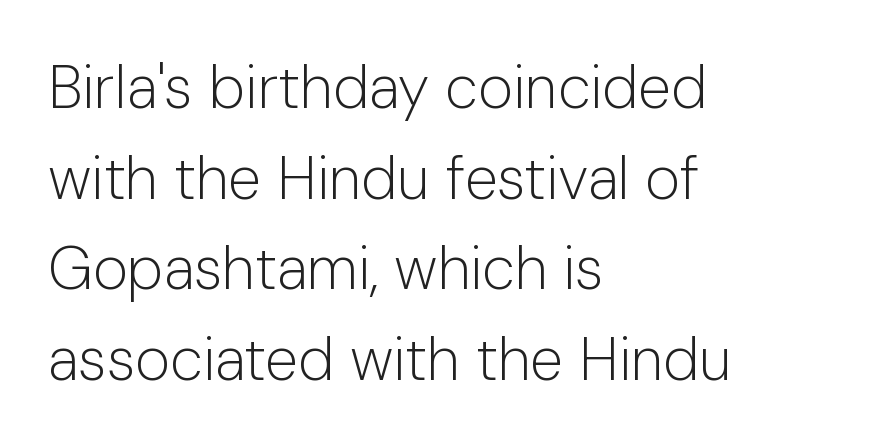
Every stem runs plumb, perpendicular to the baseline. Which margin do the lines hug? The left one — the right edge is uneven. A typesetter would call this leading conventional body-copy spacing. The type family on display is of the sans-serif kind.
